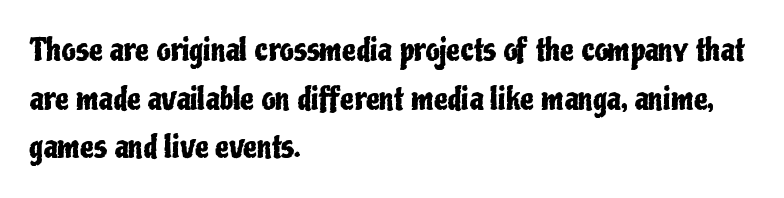
The face used here is proportionally spaced, like ordinary book or web type. Interline gaps are of average width in this sample. Nobody touched the tracking dial on this one. No feet cap the strokes, marking this as sans-serif type.
